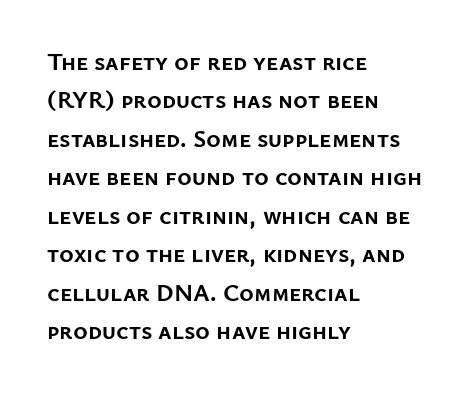
Q: Is the text bold? A: Yes.
Q: Is the text italic (slanted)? A: No, it is upright.
Q: Is the text underlined? A: No.
Q: How is the paragraph aligned? A: Left-aligned.
Q: Is the spacing between letters normal or unusually wide? A: Normal.
Q: Is the spacing between lines tight, normal or loose? A: Normal.
